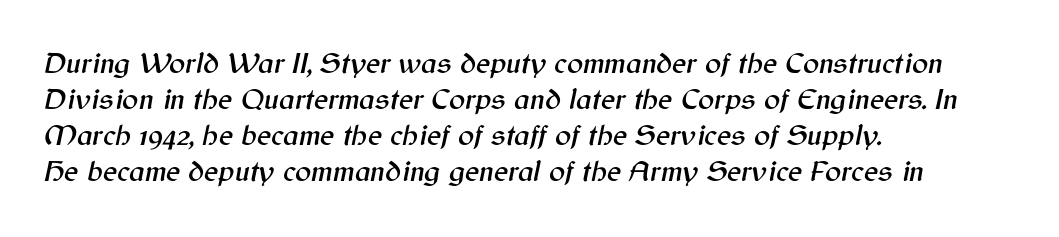
Q: Is the text italic (slanted)? A: Yes, it leans right by about 12 degrees.
Q: Is the text underlined? A: No.
Q: How is the paragraph aligned? A: Left-aligned.
Q: Is the spacing between letters normal or unusually wide? A: Normal.
Q: Width (condensed, normal, or wide)? A: Normal.
Q: Stroke contrast? A: Medium.
Q: x-height? A: Medium.
Q: Monospaced? A: No.
